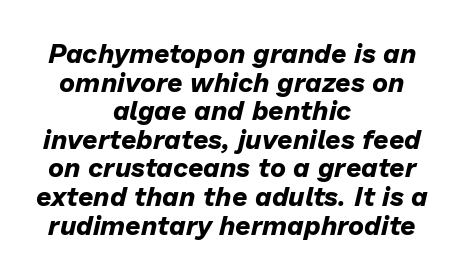
Q: Is the text bold? A: Yes.
Q: Is the text italic (slanted)? A: Yes, it leans right by about 13 degrees.
Q: Is the text underlined? A: No.
Q: How is the paragraph aligned? A: Centered.
Q: Is the spacing between letters normal or unusually wide? A: Normal.
Q: Is the spacing between lines tight, normal or loose? A: Tight.
